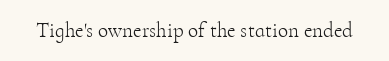
The passage shown is not underscored anywhere. The font's upright variant was chosen for this text. Stems here are at most as thick as an everyday book face. Observe the ordinary spacing: letters are neighbours, not strangers.
